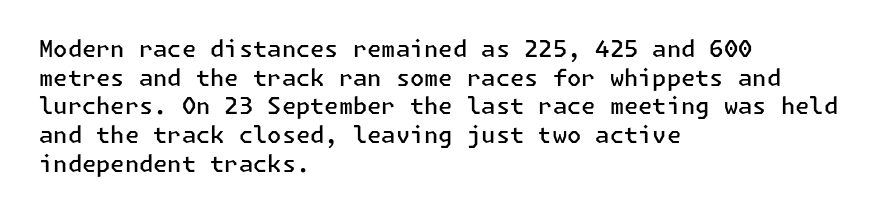
Q: Is the text bold? A: Semi-bold.
Q: Is the text italic (slanted)? A: No, it is upright.
Q: Is the text underlined? A: No.
Q: How is the paragraph aligned? A: Left-aligned.
Q: Is the spacing between letters normal or unusually wide? A: Normal.
Q: Is the spacing between lines tight, normal or loose? A: Normal.
